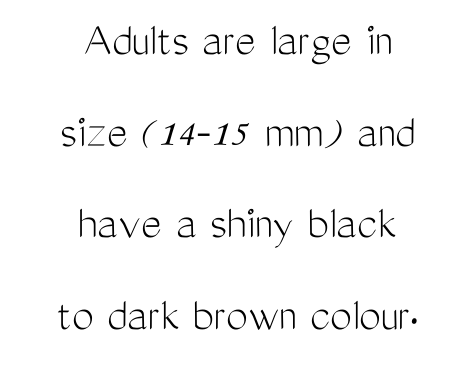
The passage shown is typed in a proportional face where columns would drift. The lettering holds an erect, upright posture throughout. Nope, no serifs anywhere on these letters. No heavy texture on the line: the type isn't bold. Glyph-to-glyph distance matches everyday printed text. Each row of text sits above clean, open space.
